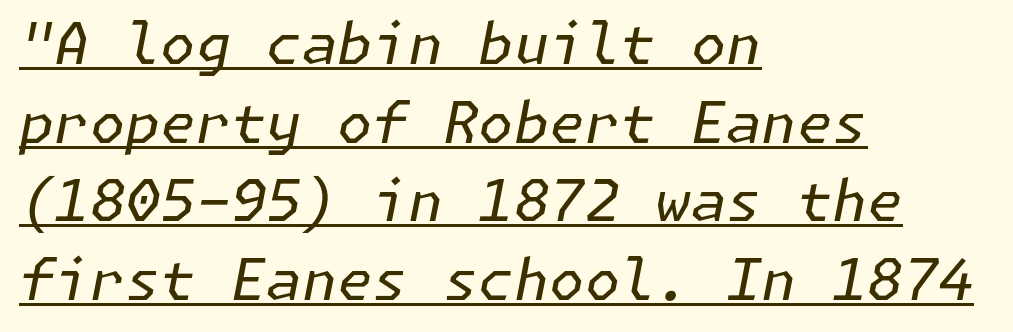
The image shows 57 px regular-weight type, italic (leaning right); set left-aligned, normal line spacing (1.38x), normal letter spacing, underlined; low stroke contrast and a medium x-height.
